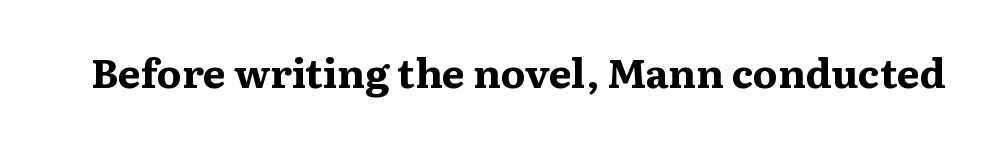
The image shows 40 px bold, wide serif type, upright; set normal letter spacing, not underlined; medium stroke contrast and a medium x-height.
